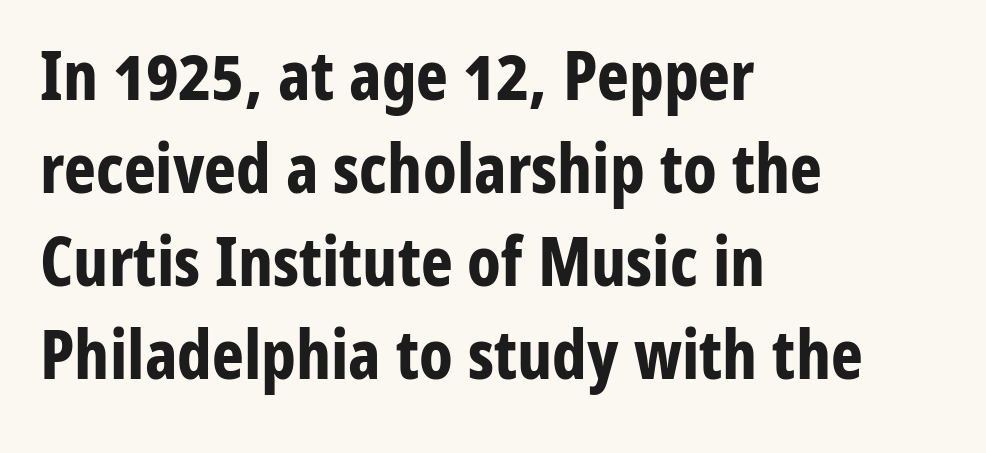
Quick note: interline space is typical. Nope, not italic — everything's standing straight. How are the letters spaced? Ordinarily, with no added tracking. Typeset ragged right — the left edge is the straight one. Think of a printed novel: that variable character pitch is what you see here.
